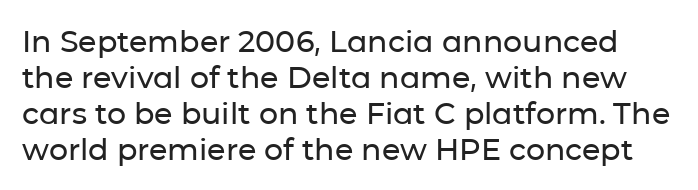
The image shows 30 px sans-serif type, upright; set line spacing 1.2x, normal letter spacing, not underlined; low stroke contrast and a medium x-height.
